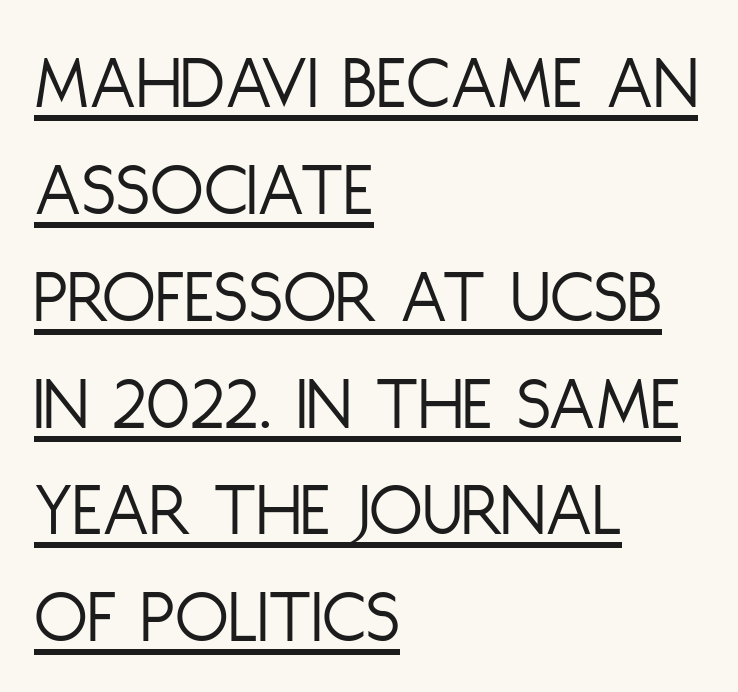
The image shows 78 px light, condensed sans-serif type, upright; set left-aligned, normal line spacing (1.37x), normal letter spacing, underlined; low stroke contrast and a large x-height.
